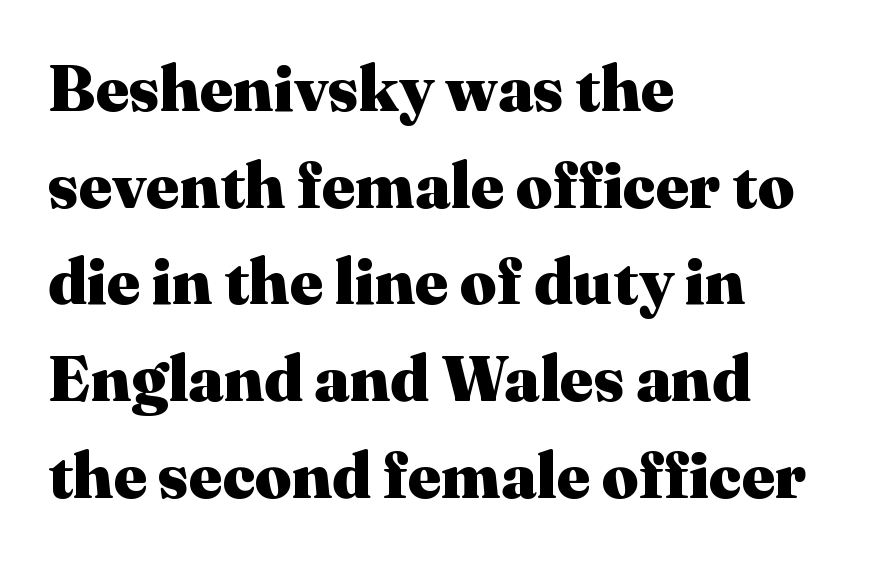
{"serif": "yes", "italic": "no", "bold": "yes", "weight": "heavy", "width": "normal", "stroke_contrast": "medium", "x_height": "medium", "monospaced": "no", "underline": "no", "align": "left", "line_spacing": "normal", "line_spacing_ratio": 1.51, "letter_spacing": "normal", "letter_spacing_em": 0.0, "glyph_px": 64}
